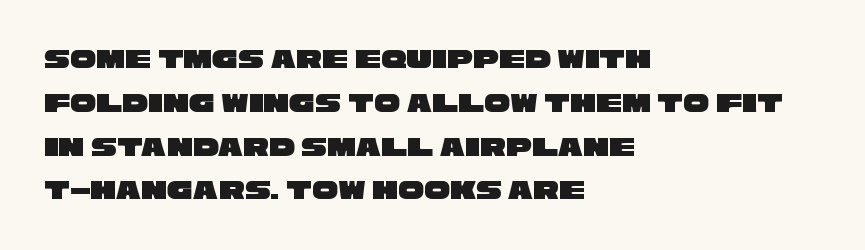
Q: Is the typeface a serif or a sans-serif typeface? A: Sans-serif.
Q: Is the text underlined? A: No.
Q: How is the paragraph aligned? A: Left-aligned.
Q: Is the spacing between letters normal or unusually wide? A: Normal.
Q: Is the spacing between lines tight, normal or loose? A: Normal.
Q: Width (condensed, normal, or wide)? A: Wide.
Q: Stroke contrast? A: Low.
Q: x-height? A: Large.
Q: Monospaced? A: No.
